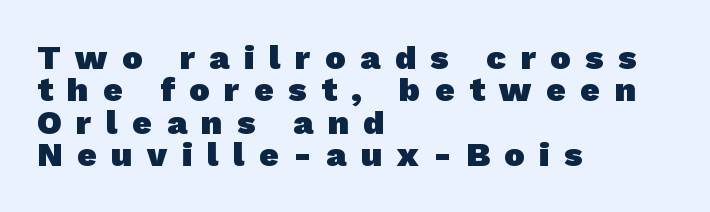
Q: Is the text bold? A: Yes.
Q: Is the typeface a serif or a sans-serif typeface? A: Sans-serif.
Q: Is the text underlined? A: No.
Q: How is the paragraph aligned? A: Left-aligned.
Q: Is the spacing between letters normal or unusually wide? A: Unusually wide.
Q: Is the spacing between lines tight, normal or loose? A: Tight.
Q: Width (condensed, normal, or wide)? A: Normal.
Q: Stroke contrast? A: Low.
Q: x-height? A: Medium.
Q: Monospaced? A: No.
